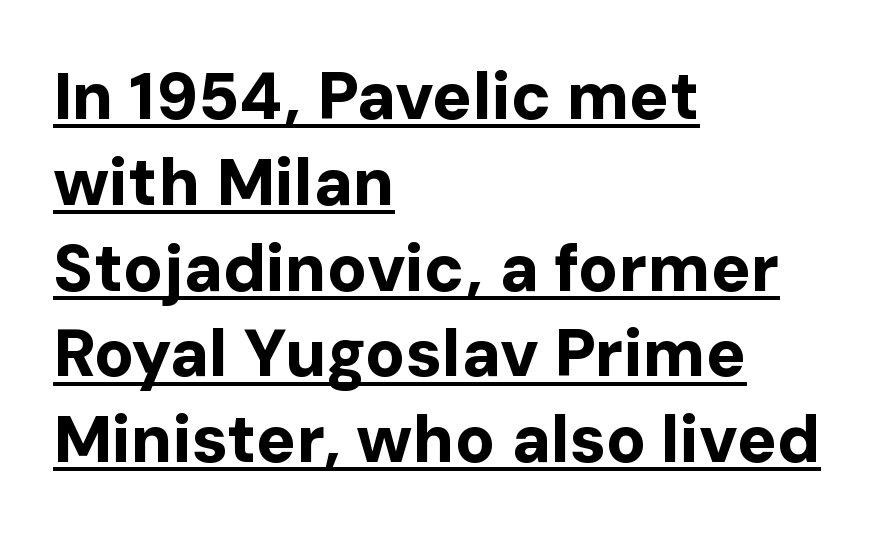
Ascenders rise straight up at ninety degrees. The lines sit at an ordinary, default distance from one another. Think of a printed novel: that variable character pitch is what you see here. Decoration check: the copy is underlined. Caption: standard tracking, unaltered.
